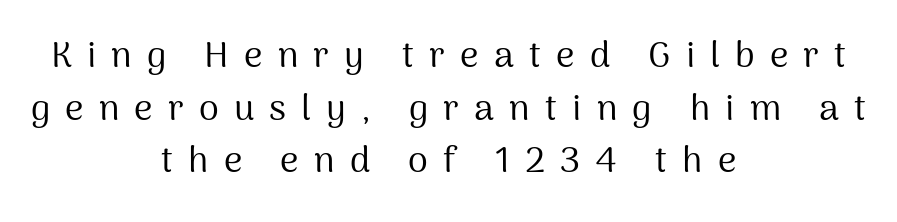
The type sits square on the baseline with zero lean. Regarding serifs, this sample does without them. Note the varied advance widths — an 'i' is clearly narrower than an 'm'. Plain, unruled lines of type.
